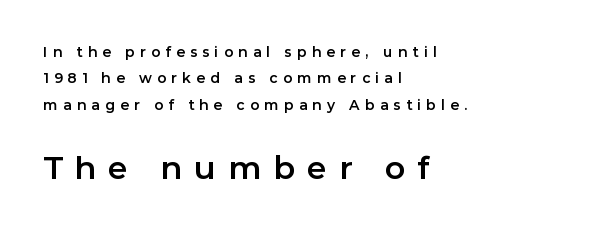
Q: Is the text italic (slanted)? A: No, it is upright.
Q: Is the typeface a serif or a sans-serif typeface? A: Sans-serif.
Q: Is the text underlined? A: No.
Q: How is the paragraph aligned? A: Left-aligned.
Q: Is the spacing between letters normal or unusually wide? A: Unusually wide.
Q: Which block of text is set in a larger size, the first (top) or the second (bottom)? A: The second (bottom) one.
Q: Width (condensed, normal, or wide)? A: Normal.
Q: Stroke contrast? A: Low.
Q: x-height? A: Medium.
Q: Monospaced? A: No.
